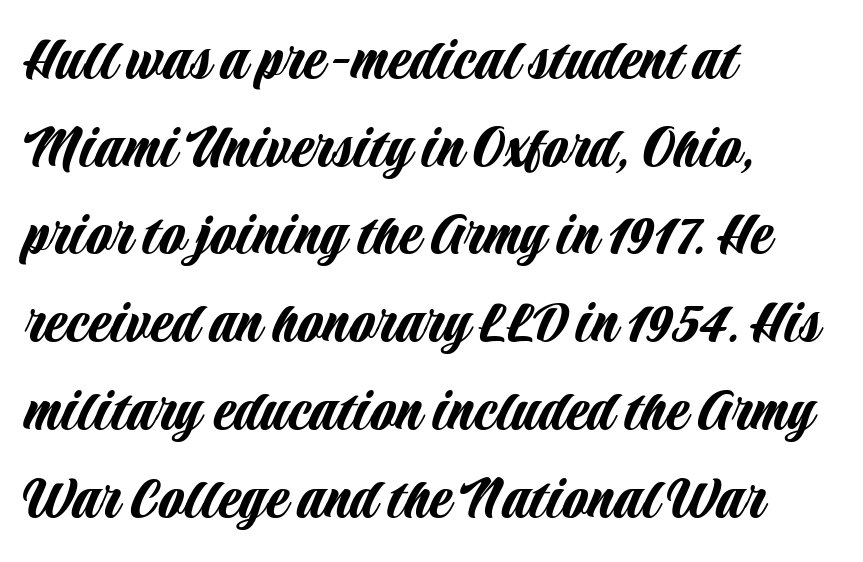
Each letter keeps its own natural width here, so spacing adapts to shape. Letterform terminals end flat and unadorned throughout the passage. The face used here is rendered with its standard letterfit. Words float on clear page, feet unadorned.
